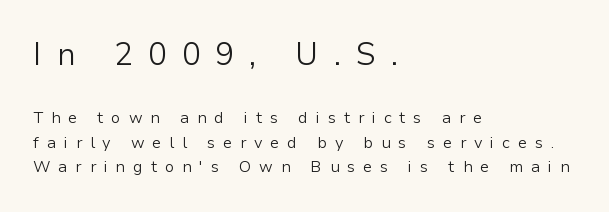
Q: Is the text bold? A: No.
Q: Is the text italic (slanted)? A: No, it is upright.
Q: Is the typeface a serif or a sans-serif typeface? A: Sans-serif.
Q: Is the text underlined? A: No.
Q: How is the paragraph aligned? A: Left-aligned.
Q: Is the spacing between letters normal or unusually wide? A: Unusually wide.
Q: Is the spacing between lines tight, normal or loose? A: Normal.
Q: Which block of text is set in a larger size, the first (top) or the second (bottom)? A: The first (top) one.
Q: Width (condensed, normal, or wide)? A: Normal.
Q: Stroke contrast? A: Low.
Q: x-height? A: Medium.
Q: Monospaced? A: No.
